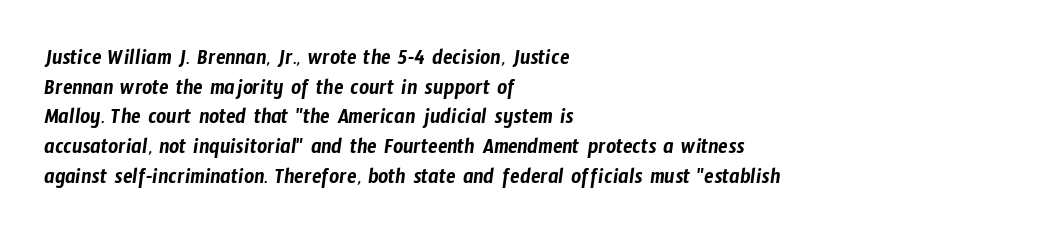
{"underline": "no", "align": "left", "line_spacing": "normal", "line_spacing_ratio": 1.35, "letter_spacing": "normal", "letter_spacing_em": 0.0, "glyph_px": 22}
